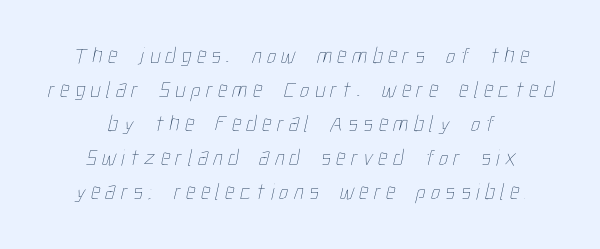
Reading down the column, the eye jumps a familiar distance to each next line. Decoration check: the copy has no underline. No extra ink here — the face is not bold. Students, note that the glyphs here are deliberately spaced far apart. Horizontally, the lines are justified to the midpoint only.
